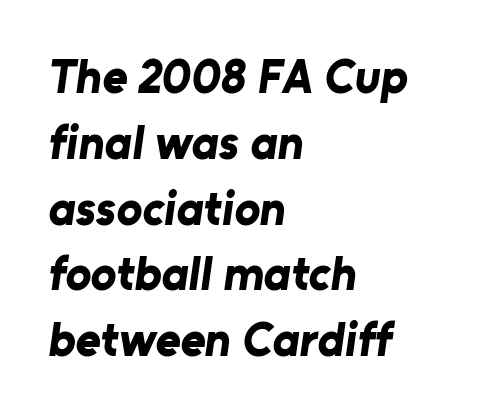
{"serif": "no", "bold": "yes", "weight": "bold", "width": "normal", "stroke_contrast": "low", "x_height": "medium", "monospaced": "no", "underline": "no", "align": "left", "line_spacing": "normal", "line_spacing_ratio": 1.37, "letter_spacing": "normal", "letter_spacing_em": 0.0, "glyph_px": 48}
